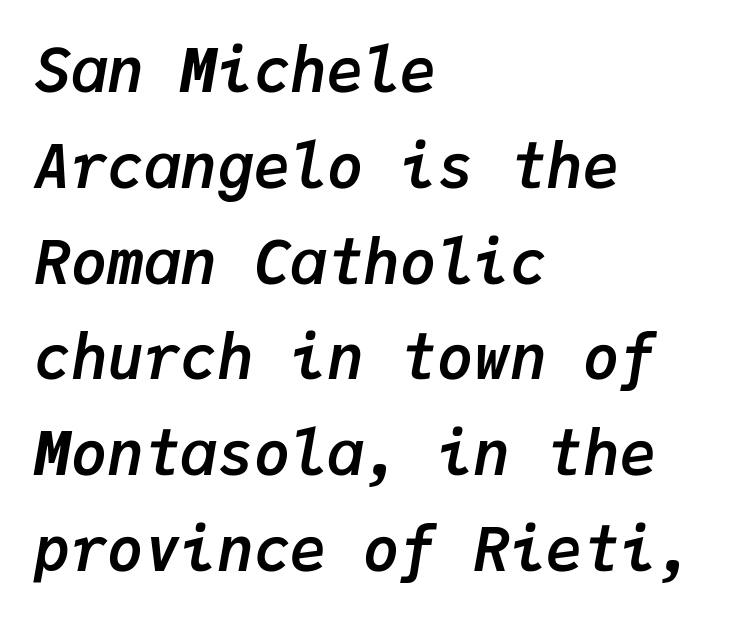
The image shows 61 px semibold type, italic (leaning right), monospaced; set left-aligned, normal line spacing (1.57x), normal letter spacing, not underlined; low stroke contrast and a medium x-height.
